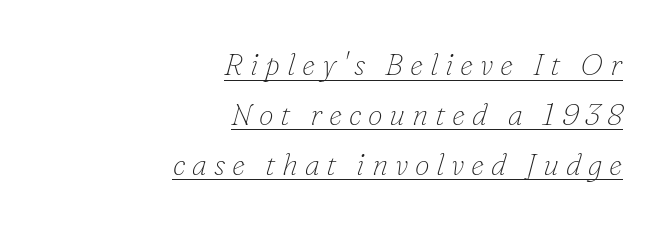
Q: Is the text bold? A: No.
Q: Is the text italic (slanted)? A: Yes, it leans right by about 16 degrees.
Q: Is the typeface a serif or a sans-serif typeface? A: Serif.
Q: Is the text underlined? A: Yes.
Q: How is the paragraph aligned? A: Right-aligned.
Q: Is the spacing between letters normal or unusually wide? A: Unusually wide.
Q: Is the spacing between lines tight, normal or loose? A: Normal.
Q: Width (condensed, normal, or wide)? A: Normal.
Q: Stroke contrast? A: Low.
Q: x-height? A: Small.
Q: Monospaced? A: No.
